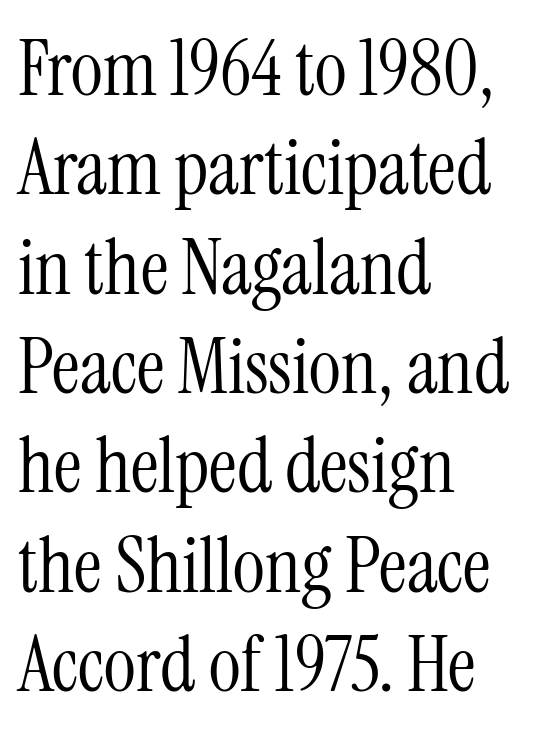
The image shows 77 px light, condensed serif type, upright; set left-aligned, normal line spacing (1.29x), normal letter spacing, not underlined; medium stroke contrast and a medium x-height.
